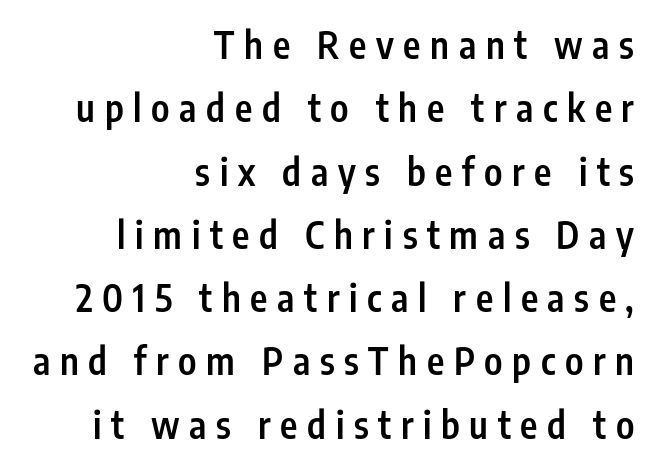
{"serif": "no", "italic": "no", "bold": "semi", "weight": "semibold", "width": "condensed", "stroke_contrast": "low", "x_height": "medium", "monospaced": "no", "underline": "no", "align": "right", "line_spacing_ratio": 1.71, "letter_spacing": "wide", "letter_spacing_em": 0.26, "glyph_px": 37}
